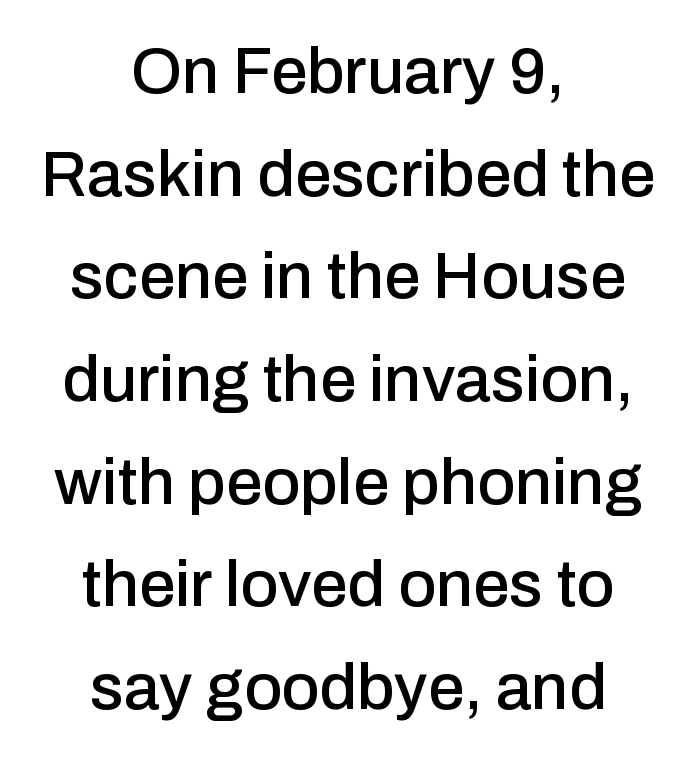
{"serif": "no", "italic": "no", "width": "normal", "stroke_contrast": "low", "x_height": "medium", "monospaced": "no", "underline": "no", "align": "center", "line_spacing": "normal", "line_spacing_ratio": 1.58, "letter_spacing": "normal", "letter_spacing_em": 0.0, "glyph_px": 65}
